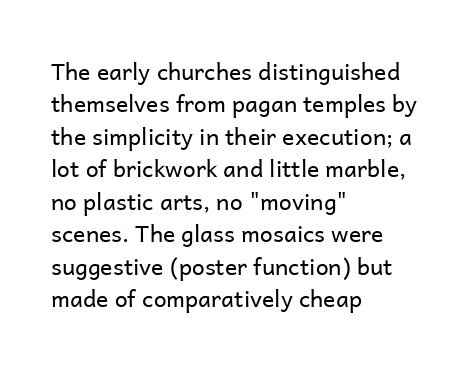
{"italic": "no", "bold": "no", "underline": "no", "align": "left", "line_spacing": "normal", "line_spacing_ratio": 1.41, "letter_spacing": "normal", "letter_spacing_em": 0.0, "glyph_px": 23}
